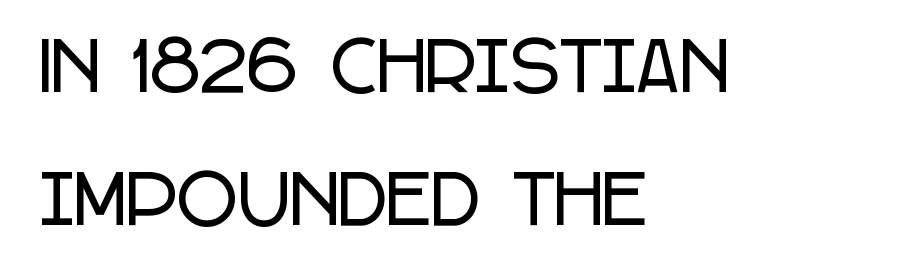
Q: Is the text italic (slanted)? A: No, it is upright.
Q: Is the typeface a serif or a sans-serif typeface? A: Sans-serif.
Q: Is the text underlined? A: No.
Q: How is the paragraph aligned? A: Left-aligned.
Q: Is the spacing between letters normal or unusually wide? A: Normal.
Q: Is the spacing between lines tight, normal or loose? A: Loose.
Q: Width (condensed, normal, or wide)? A: Condensed.
Q: Stroke contrast? A: Low.
Q: x-height? A: Large.
Q: Monospaced? A: No.
